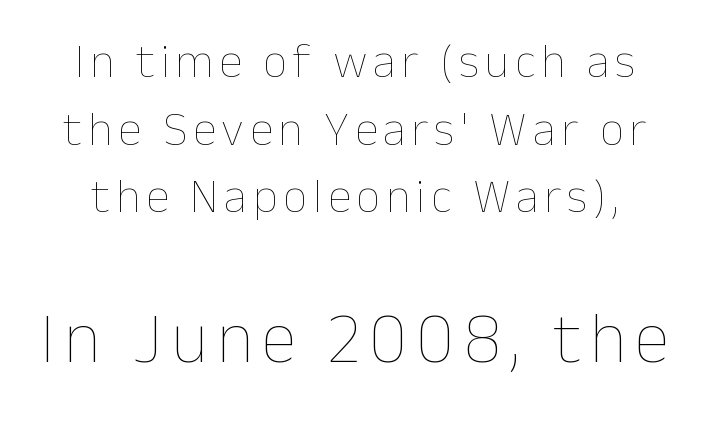
The image shows 72 px thin type, upright; set normal line spacing (1.41x), not underlined; the second (bottom) block is 1.5x larger; low stroke contrast and a medium x-height.
